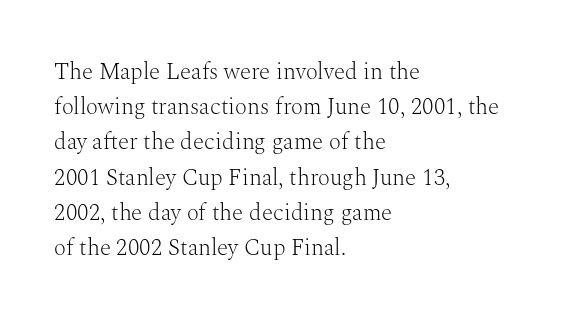
Q: Is the text bold? A: No.
Q: Is the text italic (slanted)? A: No, it is upright.
Q: Is the text underlined? A: No.
Q: How is the paragraph aligned? A: Left-aligned.
Q: Is the spacing between letters normal or unusually wide? A: Normal.
Q: Is the spacing between lines tight, normal or loose? A: Normal.
